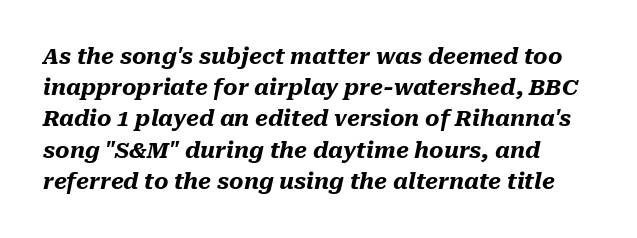
The image shows 22 px bold type, italic (leaning right); set normal line spacing (1.42x), normal letter spacing, not underlined.
